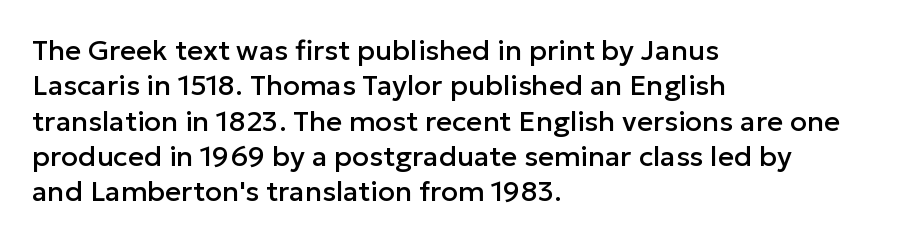
These lines are rendered in a variable-pitch font. Beneath every word, the page is bare. Vertically, the passage feels balanced, rows spaced as you'd expect. The characters display no serif detailing; their extremities are plain. The gaps between neighbouring characters are ordinary and unremarkable.
